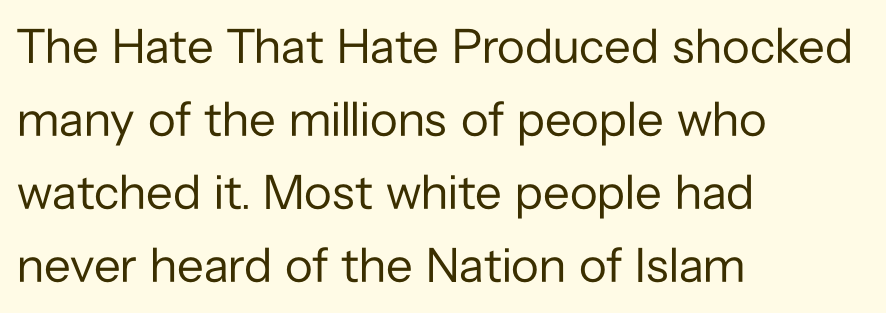
Q: Is the text bold? A: No.
Q: Is the text italic (slanted)? A: No, it is upright.
Q: Is the typeface a serif or a sans-serif typeface? A: Sans-serif.
Q: Is the text underlined? A: No.
Q: How is the paragraph aligned? A: Left-aligned.
Q: Is the spacing between letters normal or unusually wide? A: Normal.
Q: Is the spacing between lines tight, normal or loose? A: Normal.
Q: Width (condensed, normal, or wide)? A: Normal.
Q: Stroke contrast? A: Low.
Q: x-height? A: Medium.
Q: Monospaced? A: No.
